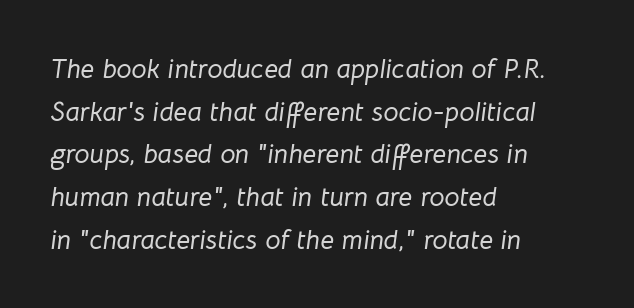
Teacher's note: observe the even left margin — that is flush-left alignment. This sample uses plain, unmodified letter spacing. Beneath every word, the page is bare. Regular leading. Quick note: italic.
